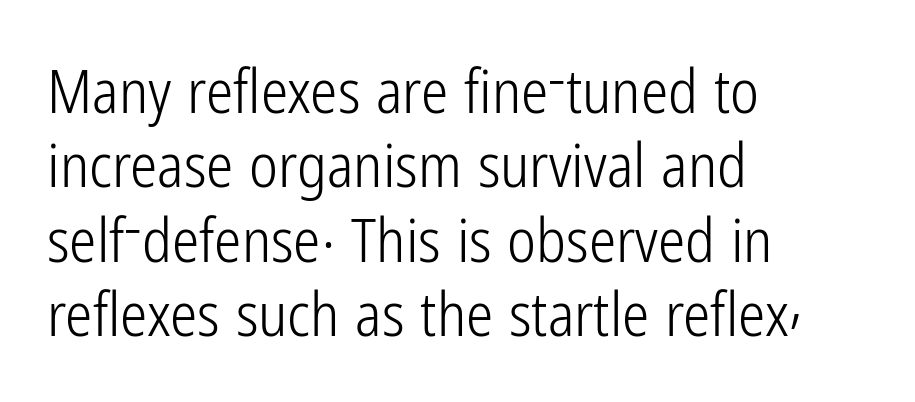
{"serif": "no", "italic": "no", "bold": "no", "weight": "light", "width": "condensed", "stroke_contrast": "low", "x_height": "medium", "monospaced": "no", "underline": "no", "align": "left", "line_spacing_ratio": 1.22, "letter_spacing": "normal", "letter_spacing_em": 0.0, "glyph_px": 61}
